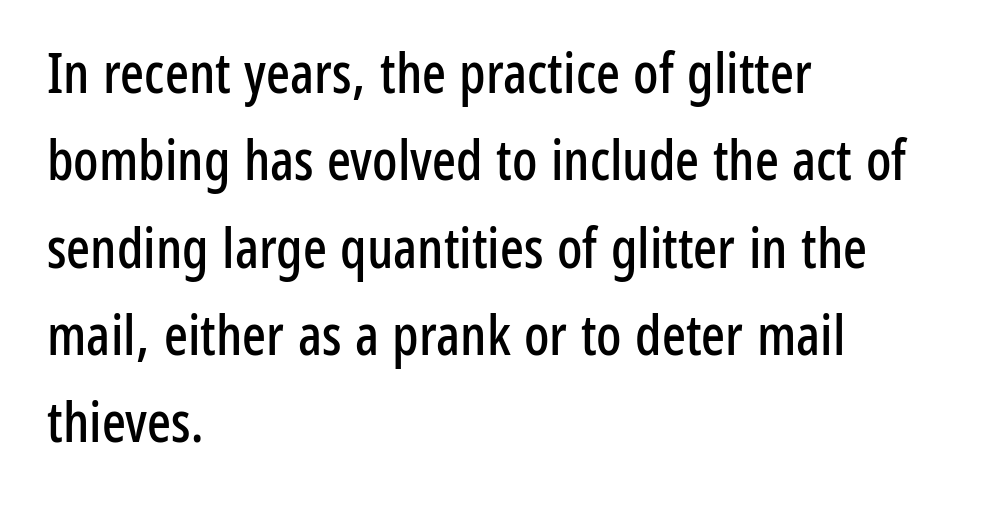
The passage shown stacks its lines at a standard gap. This rendering employs a face without finishing strokes, i.e., a sans-serif. Words appear dense and cohesive because spacing is normal. The passage is arranged the way most books set body copy — flush left.
